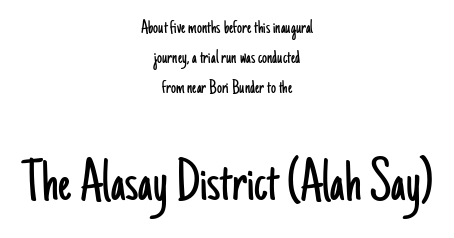
{"serif": "no", "italic": "no", "bold": "no", "weight": "light", "width": "condensed", "stroke_contrast": "low", "x_height": "small", "monospaced": "no", "underline": "no", "align": "center", "line_spacing": "normal", "line_spacing_ratio": 1.51, "letter_spacing": "normal", "letter_spacing_em": 0.0, "larger_block": "second", "size_ratio": 3.05, "glyph_px": 61}
